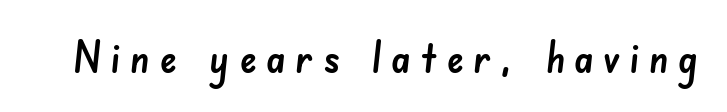
Q: Is the typeface a serif or a sans-serif typeface? A: Sans-serif.
Q: Is the text underlined? A: No.
Q: Is the spacing between letters normal or unusually wide? A: Unusually wide.
Q: Width (condensed, normal, or wide)? A: Normal.
Q: Stroke contrast? A: Low.
Q: x-height? A: Small.
Q: Monospaced? A: No.
